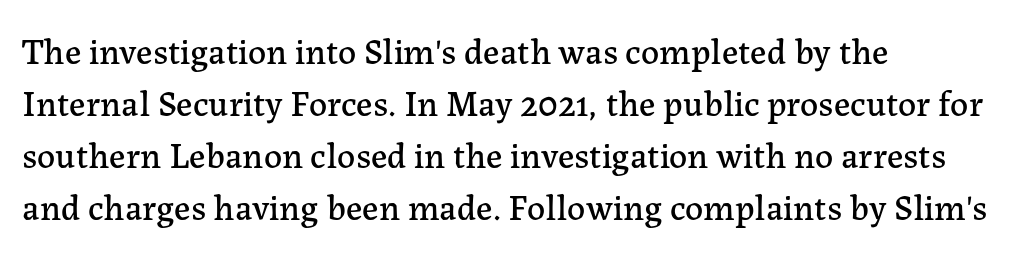
{"serif": "yes", "italic": "no", "width": "normal", "stroke_contrast": "low", "x_height": "medium", "monospaced": "no", "underline": "no", "align": "left", "line_spacing": "normal", "line_spacing_ratio": 1.44, "letter_spacing": "normal", "letter_spacing_em": 0.0, "glyph_px": 36}
